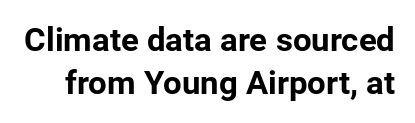
{"serif": "no", "italic": "no", "bold": "yes", "weight": "bold", "width": "normal", "stroke_contrast": "low", "x_height": "medium", "monospaced": "no", "underline": "no", "line_spacing": "normal", "line_spacing_ratio": 1.3, "letter_spacing": "normal", "letter_spacing_em": 0.0, "glyph_px": 33}
